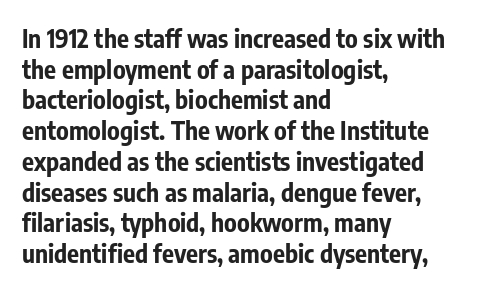
Q: Is the text bold? A: Yes.
Q: Is the text italic (slanted)? A: No, it is upright.
Q: Is the text underlined? A: No.
Q: How is the paragraph aligned? A: Left-aligned.
Q: Is the spacing between letters normal or unusually wide? A: Normal.
